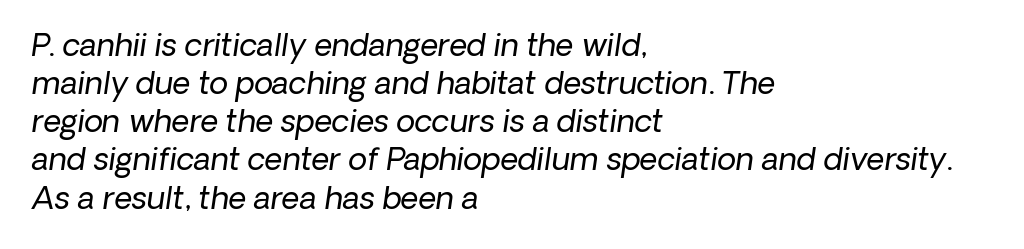
{"serif": "no", "bold": "no", "weight": "regular", "width": "normal", "stroke_contrast": "low", "x_height": "medium", "monospaced": "no", "underline": "no", "align": "left", "line_spacing_ratio": 1.23, "letter_spacing": "normal", "letter_spacing_em": 0.0, "glyph_px": 31}
